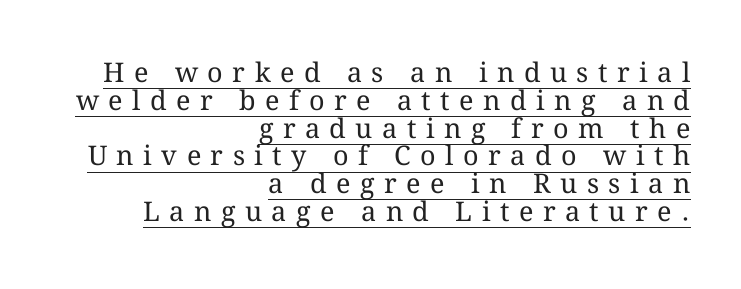
The image shows 27 px text type, upright; set right-aligned, tight line spacing (1.03x), unusually wide letter spacing (+0.35 em), underlined.
